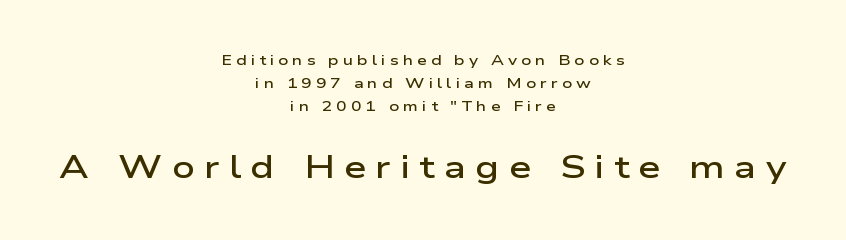
The image shows 32 px semibold, wide sans-serif type, upright; set centered, normal line spacing (1.65x), unusually wide letter spacing (+0.29 em), not underlined; the second (bottom) block is 2.29x larger; low stroke contrast and a medium x-height.
